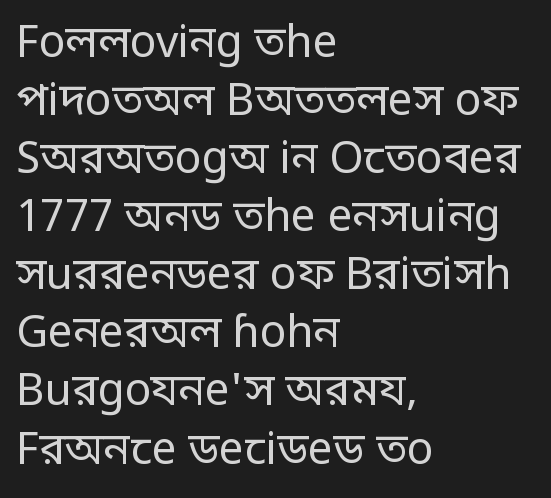
Q: Is the text bold? A: No.
Q: Is the text italic (slanted)? A: No, it is upright.
Q: Is the typeface a serif or a sans-serif typeface? A: Sans-serif.
Q: Is the text underlined? A: No.
Q: How is the paragraph aligned? A: Left-aligned.
Q: Is the spacing between letters normal or unusually wide? A: Normal.
Q: Is the spacing between lines tight, normal or loose? A: Normal.
Q: Width (condensed, normal, or wide)? A: Condensed.
Q: Stroke contrast? A: Low.
Q: Monospaced? A: No.
